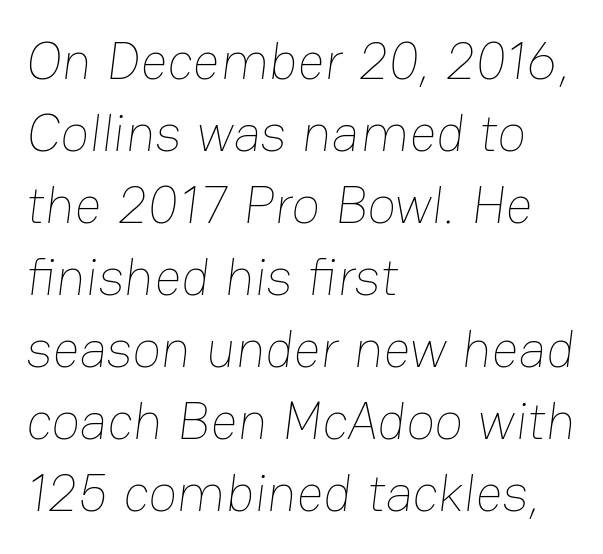
Q: Is the text bold? A: No.
Q: Is the text underlined? A: No.
Q: How is the paragraph aligned? A: Left-aligned.
Q: Is the spacing between letters normal or unusually wide? A: Normal.
Q: Is the spacing between lines tight, normal or loose? A: Normal.
Q: Width (condensed, normal, or wide)? A: Normal.
Q: Stroke contrast? A: Low.
Q: x-height? A: Medium.
Q: Monospaced? A: No.
